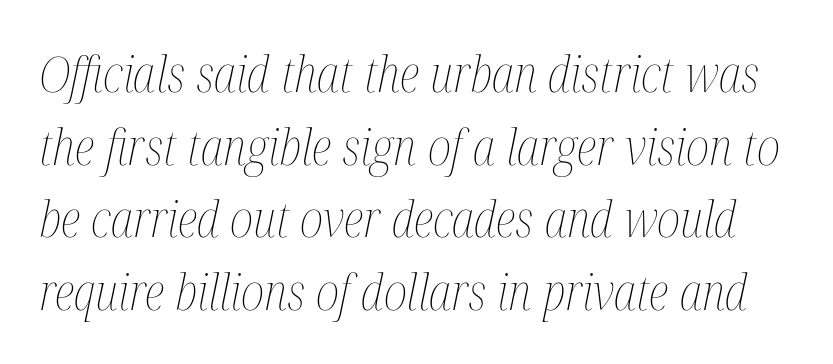
{"italic": "yes", "lean": "right", "slant_degrees": 12, "bold": "no", "weight": "thin", "width": "condensed", "stroke_contrast": "medium", "x_height": "medium", "monospaced": "no", "underline": "no", "line_spacing": "normal", "line_spacing_ratio": 1.48, "letter_spacing": "normal", "letter_spacing_em": 0.0, "glyph_px": 49}
